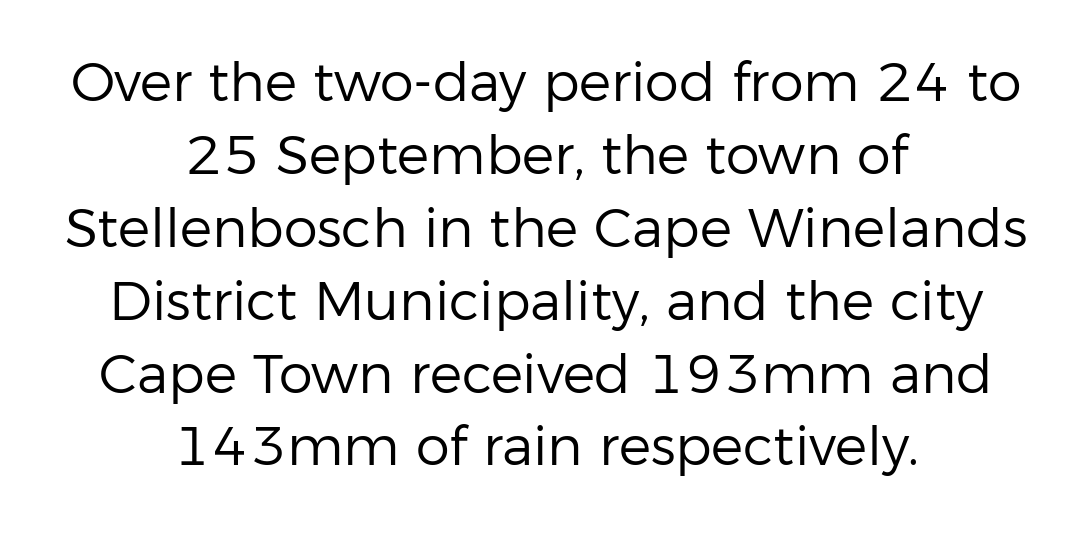
The passage shown stacks its lines at a standard gap. The typeface has the unassuming heft of standard copy or less. Is this a fixed-width face? No — the glyphs have proportional, varying widths. Type without underlining. The passage shown is typeset with a sans-serif family. The specimen reads as upright at a glance.
